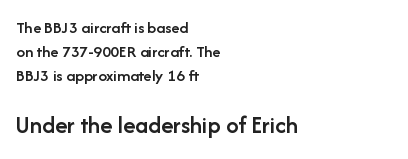
Rule under the text: the space is simply empty. These lines sit exactly where default settings would place them. This is the regular roman posture of the typeface. The block sitting lower on the canvas is the one with enlarged characters. Which margin do the lines hug? The left one — the right edge is uneven. Inter-character spacing is left at the font's built-in metrics.
